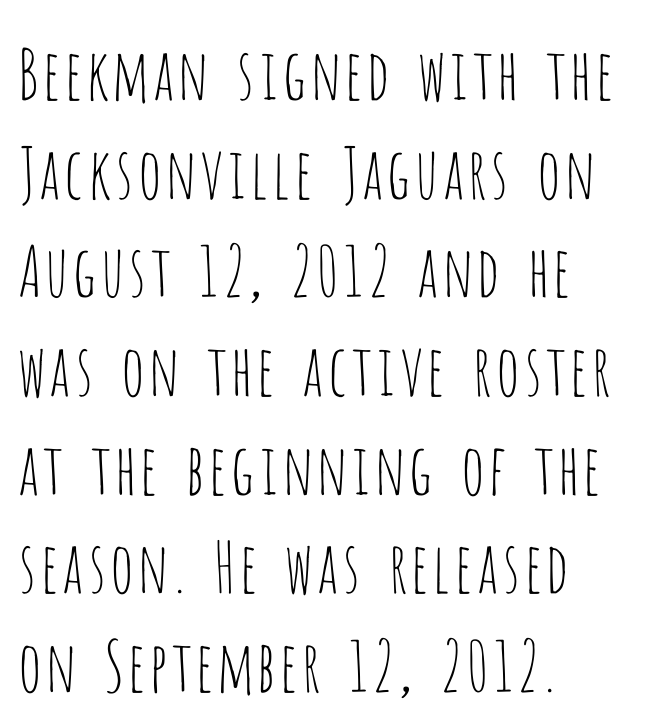
The image shows 70 px thin, condensed sans-serif type, upright; set left-aligned, normal line spacing (1.41x), normal letter spacing, not underlined; low stroke contrast and a large x-height.
